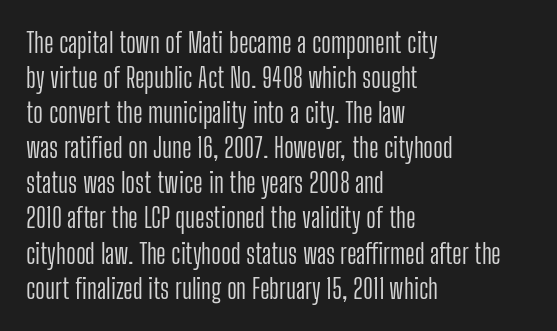
Style check: upright. Plain, unruled lines of type. The paragraph has a hard left edge and a soft right edge. This rendering leaves character spacing at its baseline value. A typesetter would call this leading conventional body-copy spacing. These glyphs show unthickened strokes, regular width or finer.
